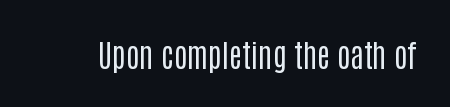
{"serif": "no", "italic": "no", "bold": "no", "weight": "regular", "width": "condensed", "stroke_contrast": "low", "x_height": "large", "monospaced": "no", "underline": "no", "letter_spacing": "normal", "letter_spacing_em": 0.0, "glyph_px": 31}
